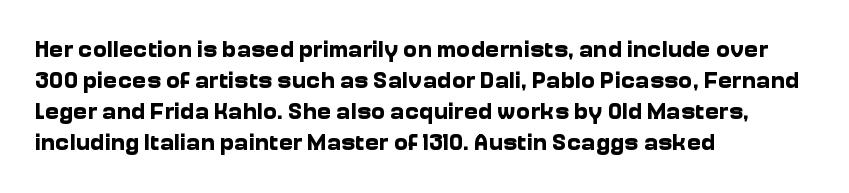
Q: Is the text bold? A: Yes.
Q: Is the text italic (slanted)? A: No, it is upright.
Q: Is the text underlined? A: No.
Q: How is the paragraph aligned? A: Left-aligned.
Q: Is the spacing between letters normal or unusually wide? A: Normal.
Q: Is the spacing between lines tight, normal or loose? A: Normal.
